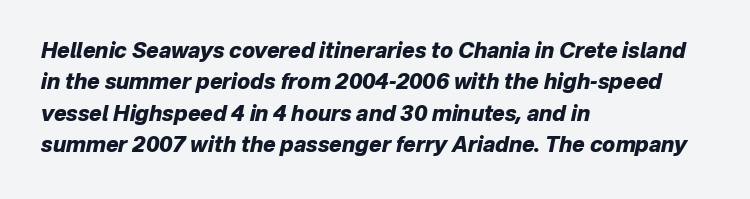
Tall strokes in this sample are angled rather than plumb. The block of text has a typical density, with ordinary space between rows. Honestly, the letter spacing is just normal — you wouldn't notice it. The text block is weighted toward the left margin, trailing off unevenly rightward.
